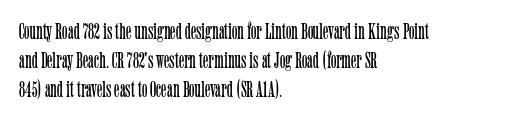
{"italic": "no", "bold": "no", "underline": "no", "align": "left", "line_spacing": "normal", "line_spacing_ratio": 1.27, "letter_spacing": "normal", "letter_spacing_em": 0.0, "glyph_px": 23}
